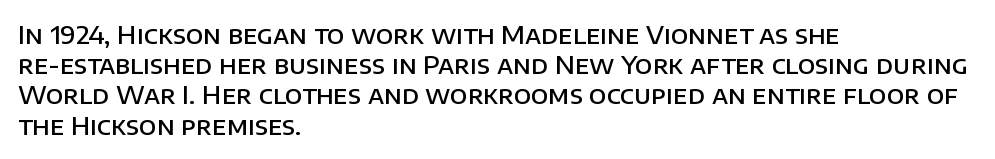
Posture: straight, roman, zero tilt. Unmarked baselines from the first word to the last. Spacing between characters is what you'd get straight out of the box. The face used here is a semibold: visibly heavier than regular, lighter than bold.
